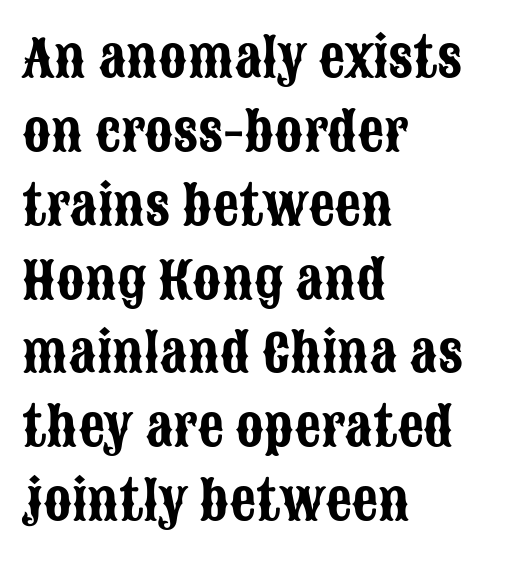
The setting favours the left margin, as ordinary paragraphs usually do. This is sans-serif lettering, the kind often seen on screens and signage. Do the characters align in a grid? No, the font is proportional. Words appear dense and cohesive because spacing is normal. Rule under the text: the space is simply empty.
